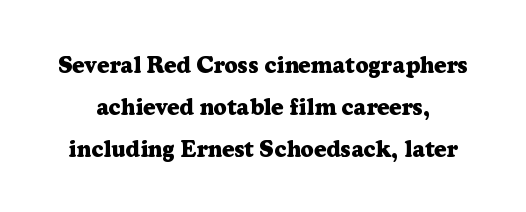
Q: Is the text bold? A: Yes.
Q: Is the text italic (slanted)? A: No, it is upright.
Q: Is the text underlined? A: No.
Q: Is the spacing between letters normal or unusually wide? A: Normal.
